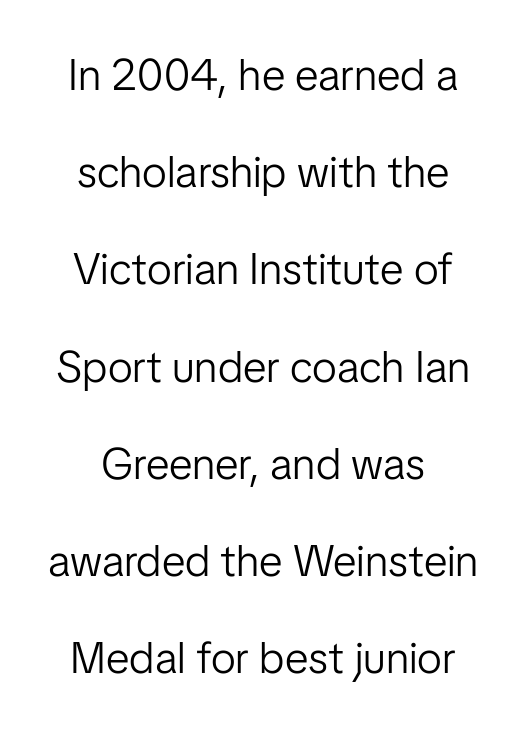
Serifs: no, the terminals of the letterforms are clean. The face used here is rendered with its standard letterfit. If you measured baseline to baseline, you'd find a long distance. Do the characters align in a grid? No, the font is proportional. Rendered with straight, roman letterforms.
